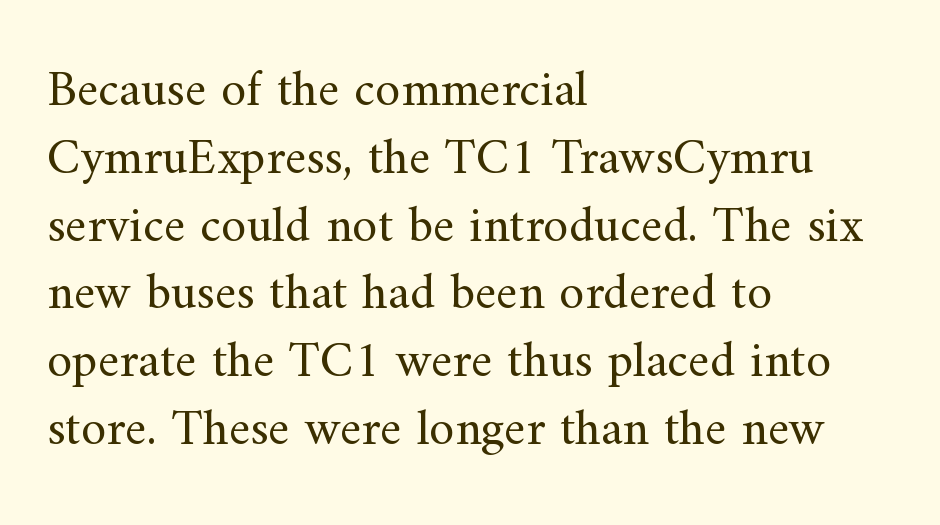
The specimen omits any rule beneath the text block's lines. These glyphs show unthickened strokes, regular width or finer. Little horizontal feet cap the strokes, marking this as serif type. Italic? Not at all — the glyphs are vertical. Think of a printed novel: that variable character pitch is what you see here.
